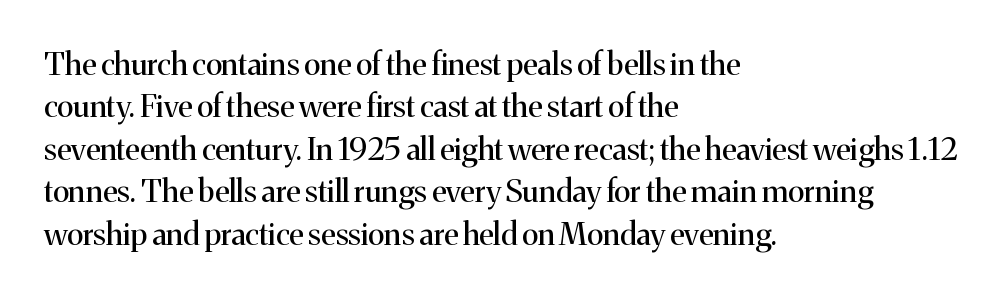
{"serif": "yes", "italic": "no", "bold": "no", "weight": "regular", "width": "normal", "stroke_contrast": "medium", "x_height": "medium", "monospaced": "no", "underline": "no", "align": "left", "line_spacing": "normal", "line_spacing_ratio": 1.37, "letter_spacing": "normal", "letter_spacing_em": 0.0, "glyph_px": 31}
